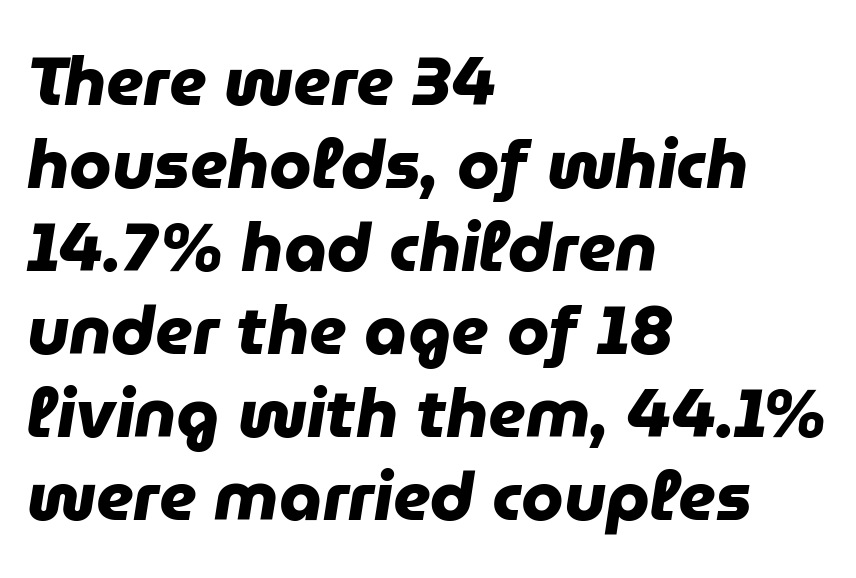
The image shows 68 px heavy sans-serif type; set left-aligned, line spacing 1.22x, normal letter spacing, not underlined; low stroke contrast and a medium x-height.
